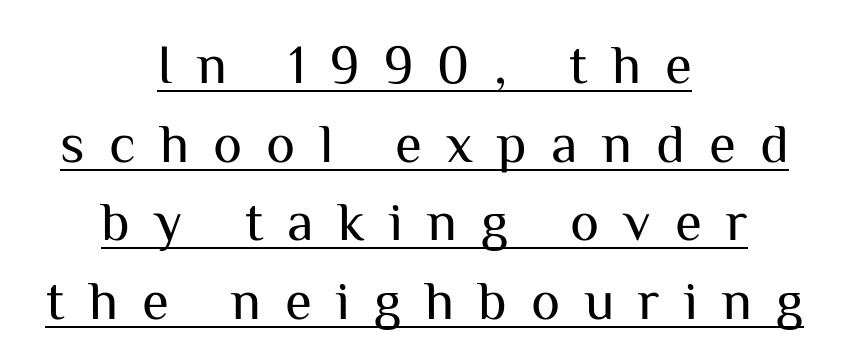
The image shows 55 px regular-weight sans-serif type, upright; set centered, normal line spacing (1.43x), unusually wide letter spacing (+0.44 em), underlined; medium stroke contrast and a medium x-height.
